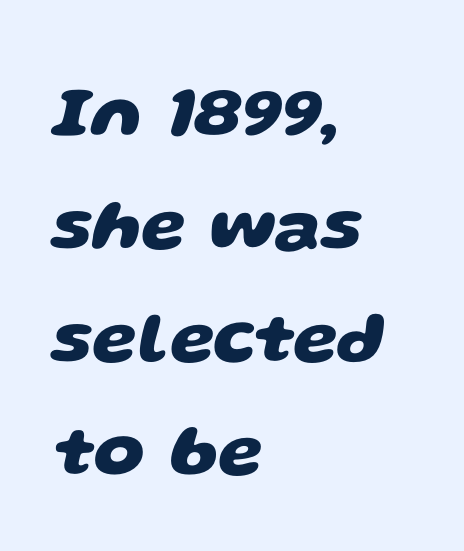
Q: Is the text bold? A: Yes.
Q: Is the typeface a serif or a sans-serif typeface? A: Sans-serif.
Q: Is the text underlined? A: No.
Q: How is the paragraph aligned? A: Left-aligned.
Q: Is the spacing between letters normal or unusually wide? A: Normal.
Q: Is the spacing between lines tight, normal or loose? A: Normal.
Q: Width (condensed, normal, or wide)? A: Wide.
Q: Stroke contrast? A: Low.
Q: x-height? A: Large.
Q: Monospaced? A: No.
